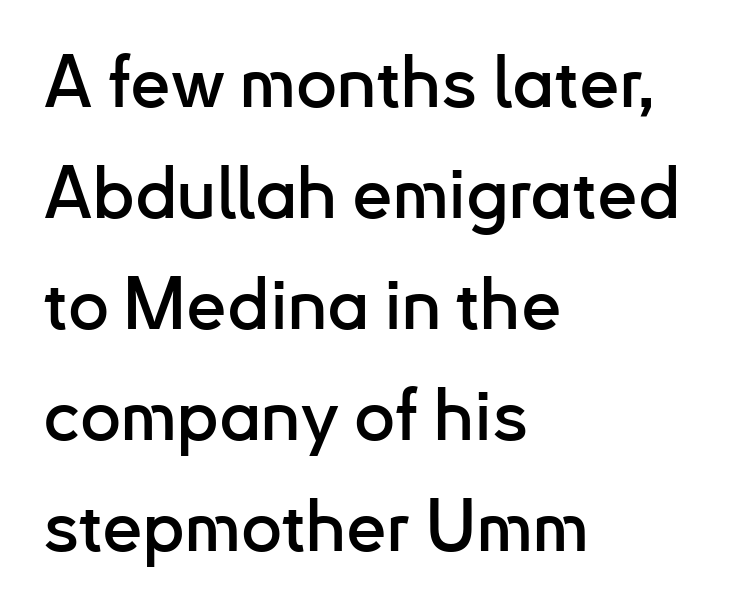
The passage shown is typed in a proportional face where columns would drift. Where is the straight margin? On the left. Regarding serifs, this sample does without them. The specimen reads as upright at a glance. How would I describe the line gaps? Plain and ordinary. No word sits above an underline.
